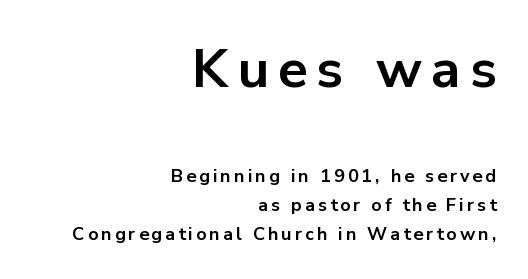
Quick note: not italic, upright. The type family on display is of the sans-serif kind. The upper block of text is set noticeably larger than the block beneath it. What's the leading like? Ordinary, nothing unusual. Do the characters align in a grid? No, the font is proportional. Stroke thickness is high; the sample reads as a true bold.
